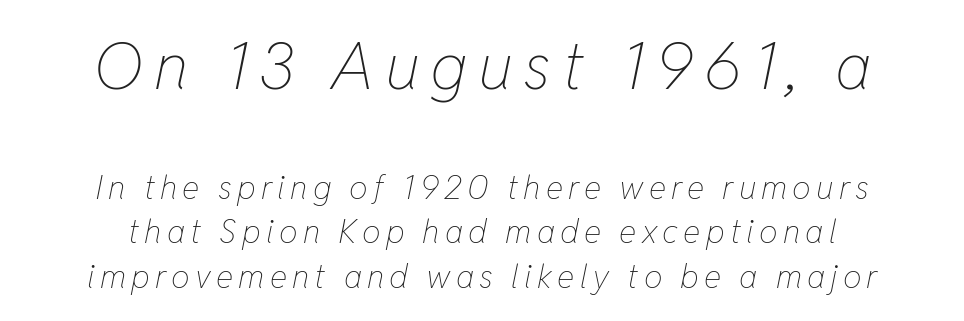
The image shows 66 px thin, condensed type, italic (leaning right); set centered, normal line spacing (1.36x), not underlined; the first (top) block is 2.0x larger; low stroke contrast and a medium x-height.
